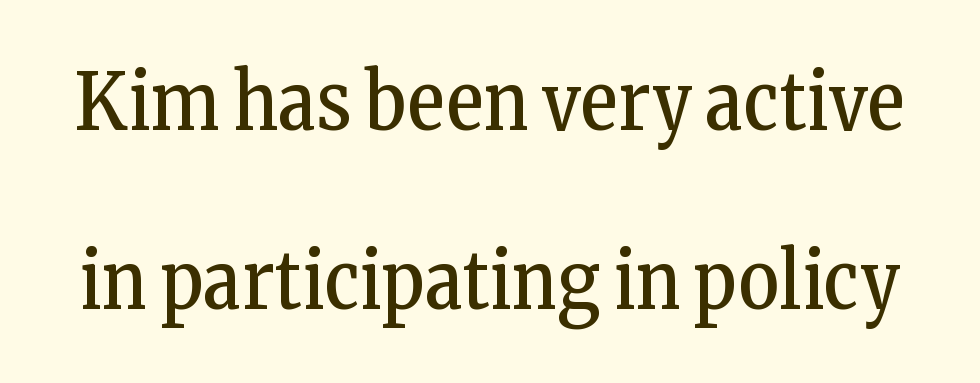
The image shows 79 px regular-weight, condensed serif type, upright; set loose line spacing (2.26x), normal letter spacing, not underlined; low stroke contrast and a medium x-height.
